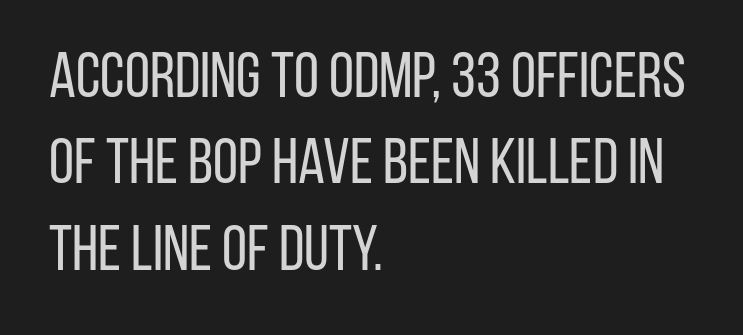
{"serif": "no", "italic": "no", "bold": "no", "weight": "regular", "width": "condensed", "stroke_contrast": "low", "x_height": "large", "monospaced": "no", "underline": "no", "align": "left", "line_spacing": "normal", "line_spacing_ratio": 1.35, "letter_spacing": "normal", "letter_spacing_em": 0.0, "glyph_px": 64}
